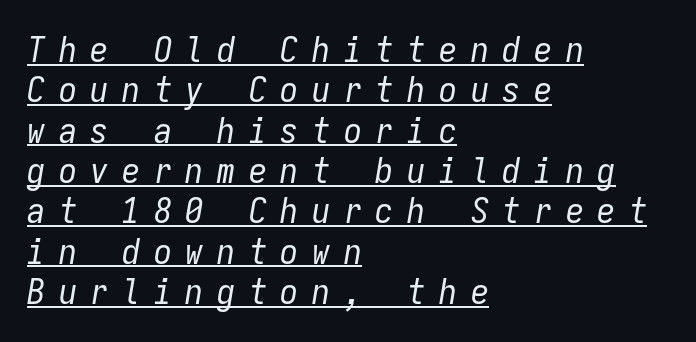
Q: Is the text bold? A: No.
Q: Is the text italic (slanted)? A: Yes, it leans right by about 9 degrees.
Q: Is the text underlined? A: Yes.
Q: How is the paragraph aligned? A: Left-aligned.
Q: Is the spacing between letters normal or unusually wide? A: Unusually wide.
Q: Is the spacing between lines tight, normal or loose? A: Tight.
Q: Width (condensed, normal, or wide)? A: Condensed.
Q: Stroke contrast? A: Low.
Q: x-height? A: Medium.
Q: Monospaced? A: Yes.
